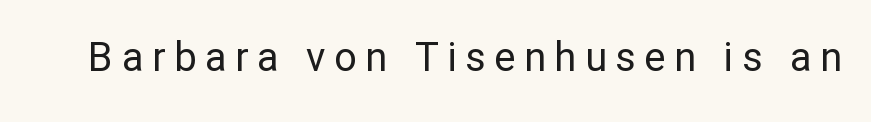
The image shows 40 px regular-weight sans-serif type, upright; set unusually wide letter spacing (+0.21 em), not underlined; low stroke contrast and a medium x-height.
